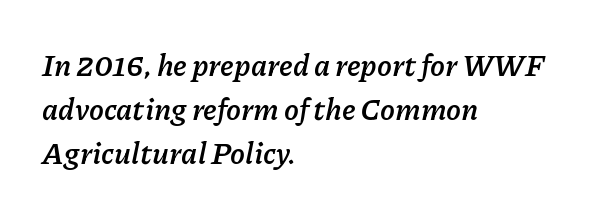
The image shows 30 px semibold type, italic (leaning right); set left-aligned, normal line spacing (1.46x), normal letter spacing, not underlined; low stroke contrast and a medium x-height.
